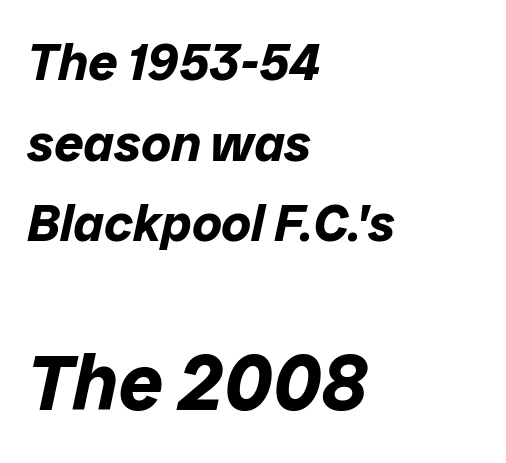
Q: Is the text bold? A: Yes.
Q: Is the text italic (slanted)? A: Yes, it leans right by about 12 degrees.
Q: Is the text underlined? A: No.
Q: How is the paragraph aligned? A: Left-aligned.
Q: Is the spacing between letters normal or unusually wide? A: Normal.
Q: Is the spacing between lines tight, normal or loose? A: Normal.
Q: Which block of text is set in a larger size, the first (top) or the second (bottom)? A: The second (bottom) one.
Q: Width (condensed, normal, or wide)? A: Normal.
Q: Stroke contrast? A: Low.
Q: x-height? A: Medium.
Q: Monospaced? A: No.
